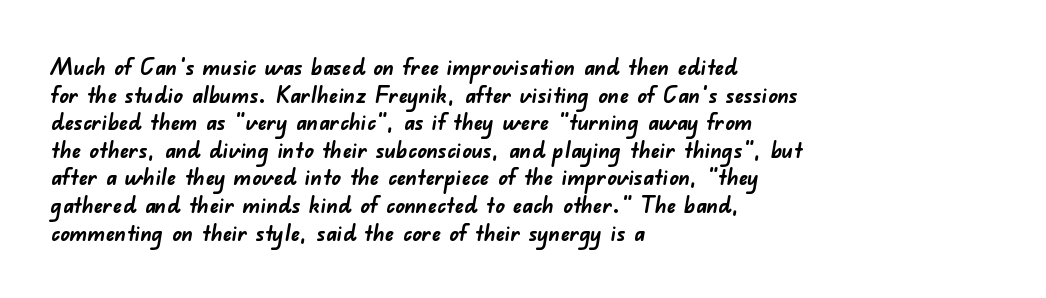
{"bold": "yes", "underline": "no", "align": "left", "line_spacing_ratio": 1.2, "letter_spacing": "normal", "letter_spacing_em": 0.0, "glyph_px": 23}
